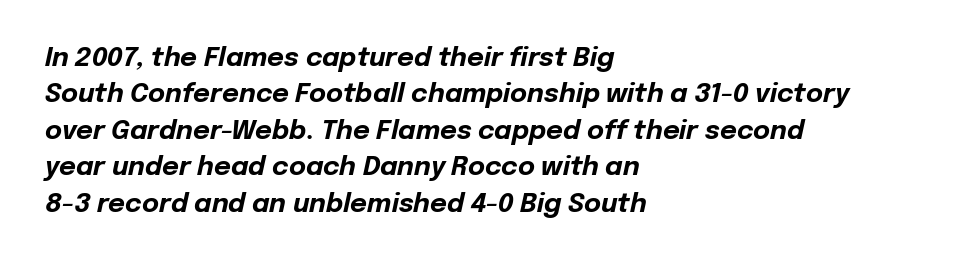
The image shows 26 px bold type, italic (leaning right); set left-aligned, normal line spacing (1.4x), normal letter spacing, not underlined.
